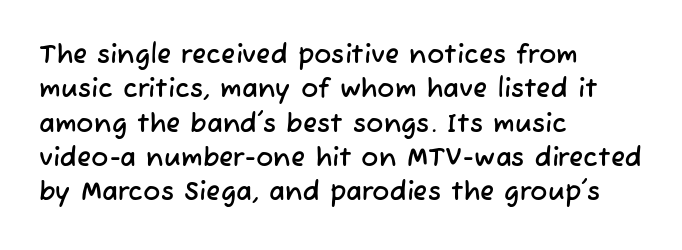
This rendering features lettering with no underline. Tracking here is standard; glyphs follow each other at the usual distance. The paragraph has a hard left edge and a soft right edge. Quick note: interline space is typical.
